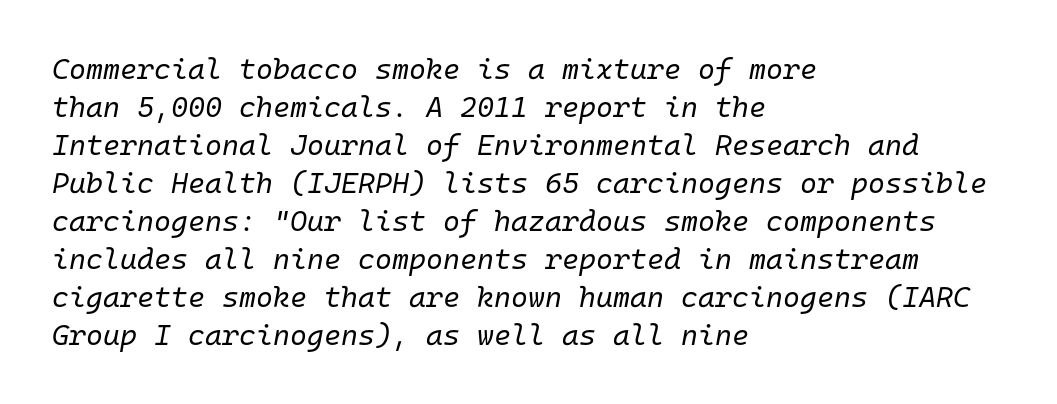
Tracking here is standard; glyphs follow each other at the usual distance. Weight class: somewhere from thin through regular. A classic flush-left, rag-right setting is used for this passage. Every character here occupies the same horizontal width, giving the sample a typewriter-like rhythm. Descenders are the only things crossing below the line.
